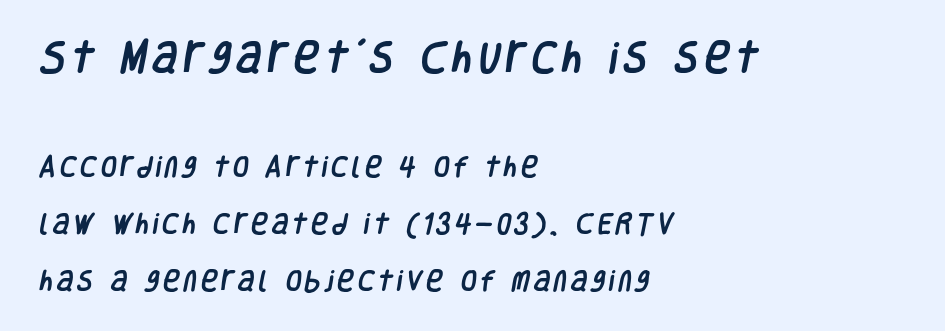
The image shows 35 px condensed sans-serif type; set left-aligned, loose line spacing (2.48x), not underlined; the first (top) block is 1.52x larger; low stroke contrast and a large x-height.
